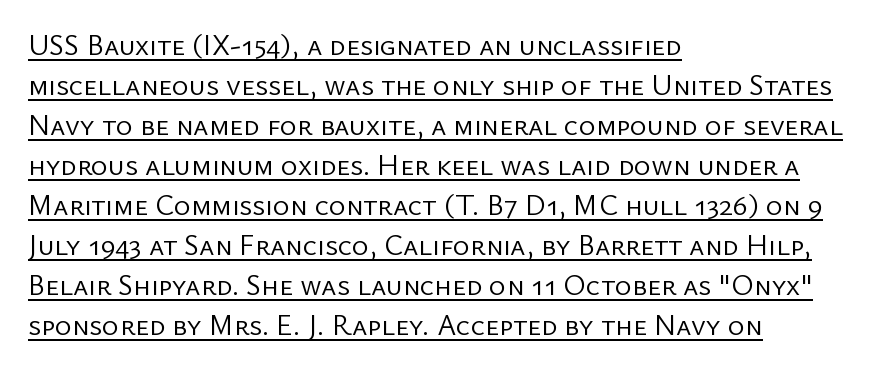
Q: Is the text bold? A: No.
Q: Is the text italic (slanted)? A: No, it is upright.
Q: Is the typeface a serif or a sans-serif typeface? A: Sans-serif.
Q: Is the text underlined? A: Yes.
Q: How is the paragraph aligned? A: Left-aligned.
Q: Is the spacing between letters normal or unusually wide? A: Normal.
Q: Is the spacing between lines tight, normal or loose? A: Normal.
Q: Width (condensed, normal, or wide)? A: Normal.
Q: Stroke contrast? A: Low.
Q: x-height? A: Medium.
Q: Monospaced? A: No.
